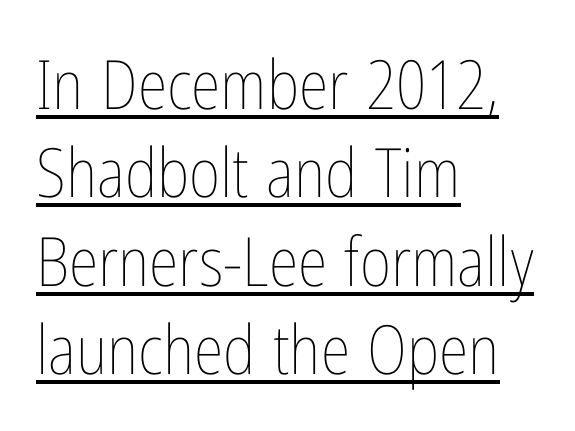
The image shows 68 px thin, condensed type, upright; set left-aligned, normal line spacing (1.3x), normal letter spacing, underlined; low stroke contrast and a medium x-height.
